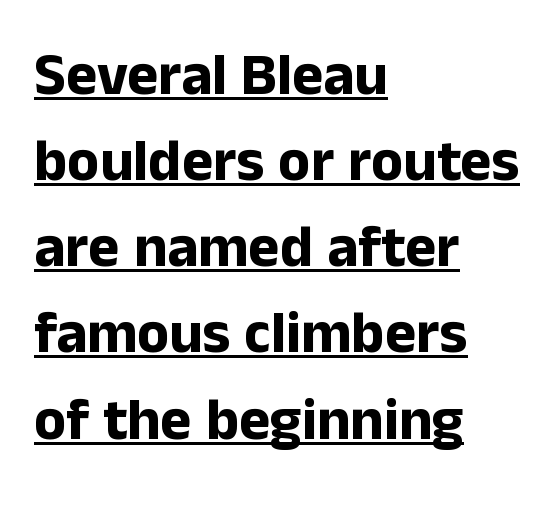
Q: Is the text bold? A: Yes.
Q: Is the text italic (slanted)? A: No, it is upright.
Q: Is the typeface a serif or a sans-serif typeface? A: Sans-serif.
Q: Is the text underlined? A: Yes.
Q: How is the paragraph aligned? A: Left-aligned.
Q: Is the spacing between letters normal or unusually wide? A: Normal.
Q: Is the spacing between lines tight, normal or loose? A: Normal.
Q: Width (condensed, normal, or wide)? A: Normal.
Q: Stroke contrast? A: Low.
Q: x-height? A: Medium.
Q: Monospaced? A: No.
